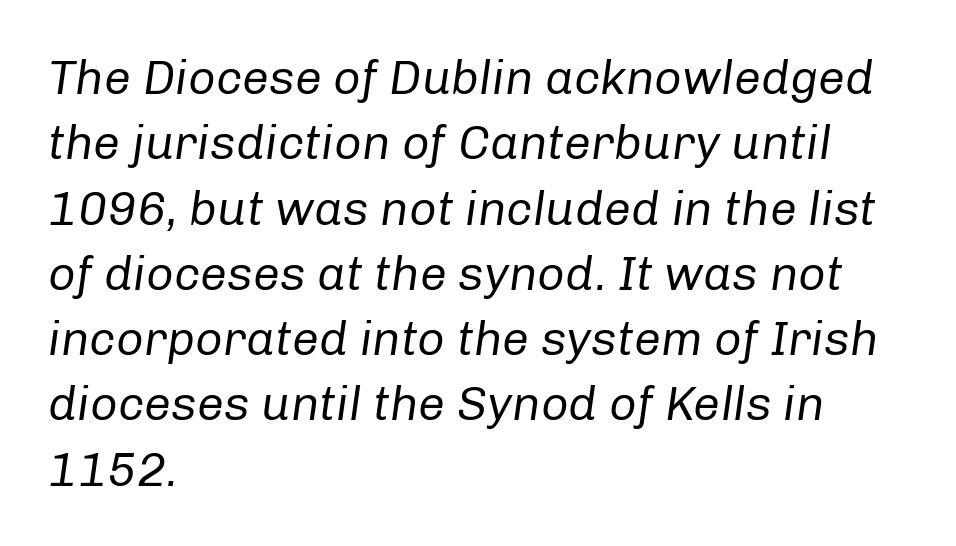
Q: Is the text bold? A: No.
Q: Is the text italic (slanted)? A: Yes, it leans right by about 8 degrees.
Q: Is the text underlined? A: No.
Q: How is the paragraph aligned? A: Left-aligned.
Q: Is the spacing between letters normal or unusually wide? A: Normal.
Q: Is the spacing between lines tight, normal or loose? A: Normal.
Q: Width (condensed, normal, or wide)? A: Normal.
Q: Stroke contrast? A: Low.
Q: x-height? A: Medium.
Q: Monospaced? A: No.
